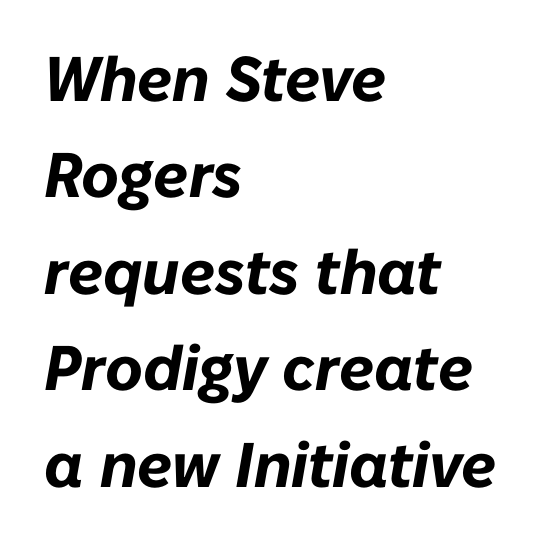
The image shows 63 px bold type, italic (leaning right); set left-aligned, normal line spacing (1.53x), normal letter spacing, not underlined; low stroke contrast and a medium x-height.
